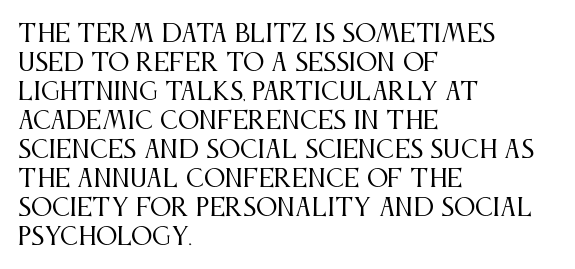
{"italic": "no", "bold": "no", "underline": "no", "align": "left", "line_spacing_ratio": 1.21, "letter_spacing": "normal", "letter_spacing_em": 0.0, "glyph_px": 24}
